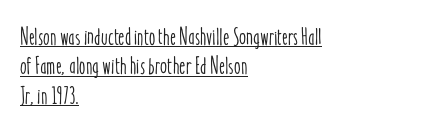
Q: Is the text italic (slanted)? A: No, it is upright.
Q: Is the text underlined? A: Yes.
Q: How is the paragraph aligned? A: Left-aligned.
Q: Is the spacing between letters normal or unusually wide? A: Normal.
